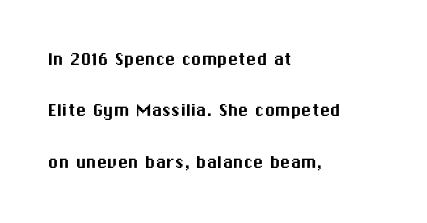
Q: Is the text italic (slanted)? A: No, it is upright.
Q: Is the text underlined? A: No.
Q: How is the paragraph aligned? A: Left-aligned.
Q: Is the spacing between letters normal or unusually wide? A: Normal.
Q: Is the spacing between lines tight, normal or loose? A: Loose.
